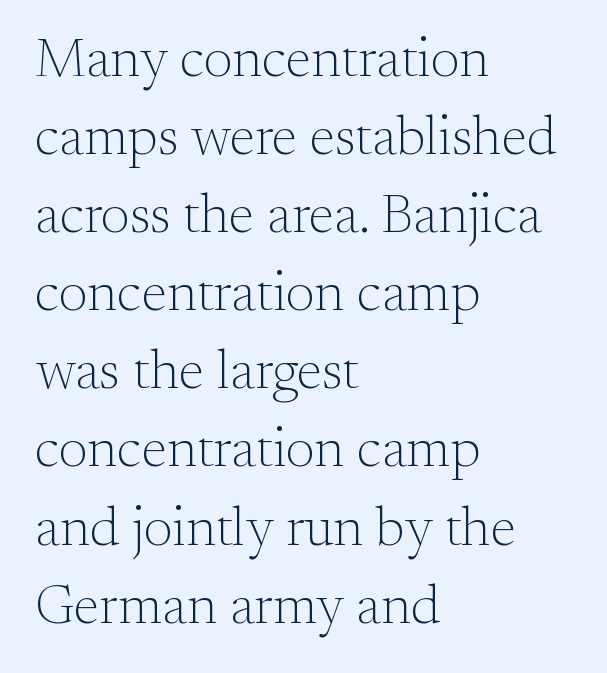
The baseline area is clear. A typesetter would call this proportional, since set widths differ per character. The passage shown has conventional tracking throughout. The letters look calm and open, with moderate or lighter stems.
